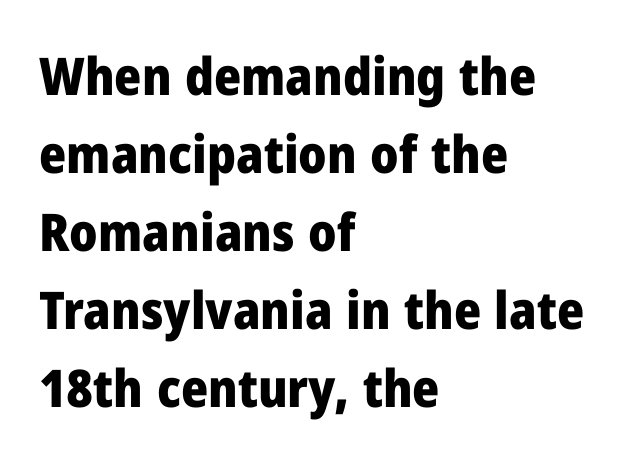
{"serif": "no", "italic": "no", "bold": "yes", "weight": "heavy", "width": "normal", "stroke_contrast": "low", "x_height": "medium", "monospaced": "no", "underline": "no", "align": "left", "line_spacing": "normal", "line_spacing_ratio": 1.5, "letter_spacing": "normal", "letter_spacing_em": 0.0, "glyph_px": 52}
